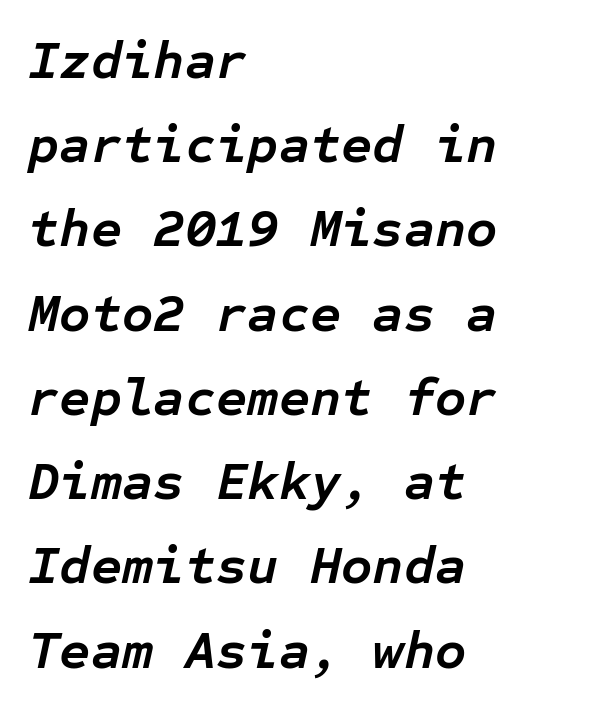
The image shows 54 px semibold type, italic (leaning right), monospaced; set left-aligned, normal line spacing (1.56x), normal letter spacing, not underlined; low stroke contrast and a medium x-height.
